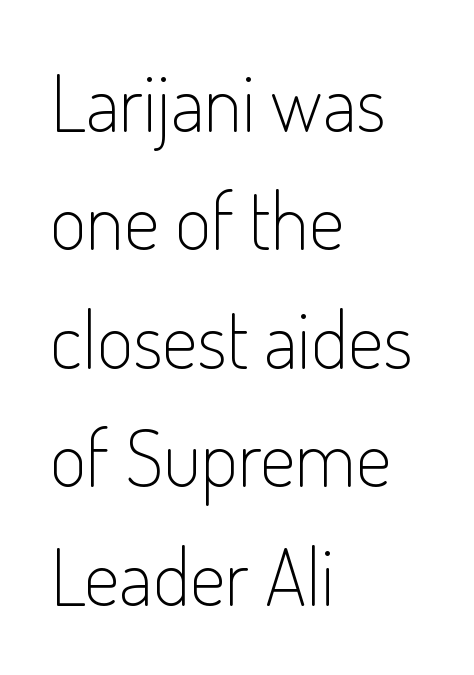
Q: Is the text bold? A: No.
Q: Is the text italic (slanted)? A: No, it is upright.
Q: Is the typeface a serif or a sans-serif typeface? A: Sans-serif.
Q: Is the text underlined? A: No.
Q: How is the paragraph aligned? A: Left-aligned.
Q: Is the spacing between letters normal or unusually wide? A: Normal.
Q: Is the spacing between lines tight, normal or loose? A: Normal.
Q: Width (condensed, normal, or wide)? A: Condensed.
Q: Stroke contrast? A: Low.
Q: x-height? A: Small.
Q: Monospaced? A: No.
